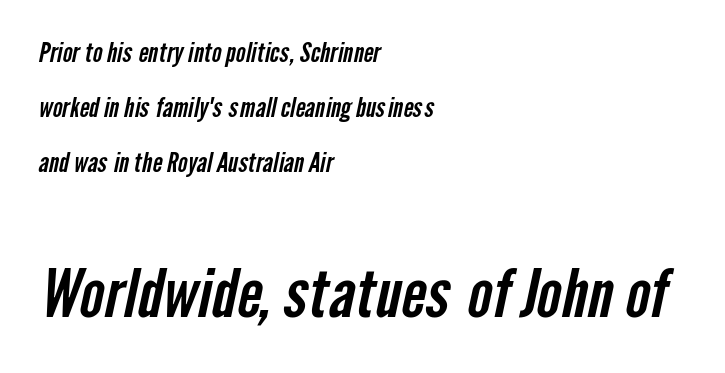
The image shows 66 px condensed sans-serif type; set left-aligned, loose line spacing (2.11x), normal letter spacing, not underlined; the second (bottom) block is 2.54x larger; low stroke contrast and a medium x-height.
